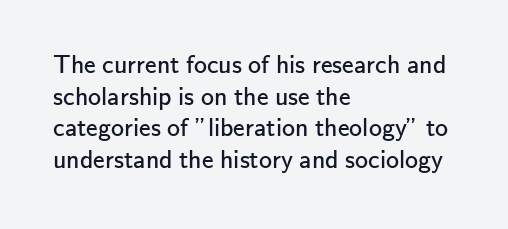
{"italic": "no", "bold": "no", "underline": "no", "align": "left", "line_spacing_ratio": 1.22, "letter_spacing": "normal", "letter_spacing_em": 0.0, "glyph_px": 26}
